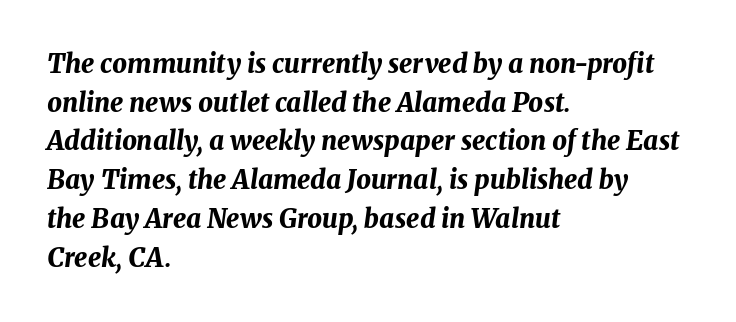
The image shows 26 px bold type, italic (leaning right); set left-aligned, normal line spacing (1.49x), normal letter spacing, not underlined.
